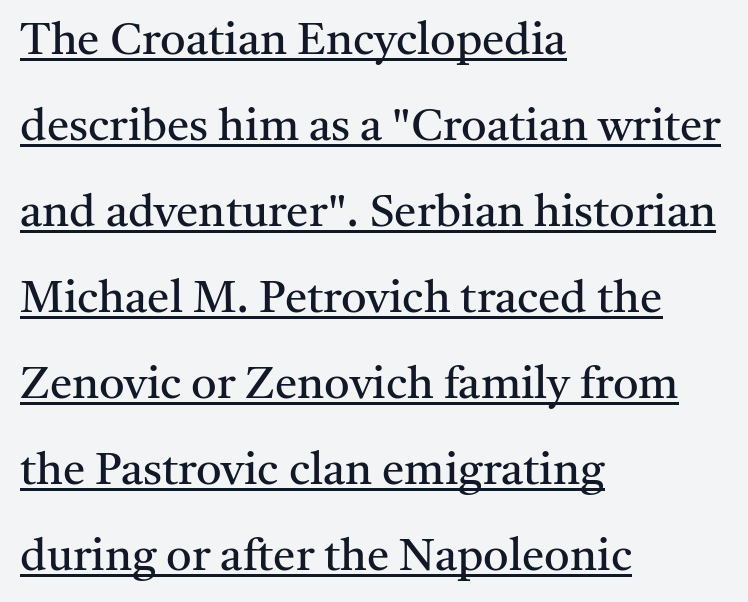
The weight tops out at a normal text grade. A typesetter would label this face a serif. Reading down the block, your eye returns to a fixed left position each line. These characters rest on top of a visible drawn line. Does the lettering tilt? It doesn't — this is upright.
